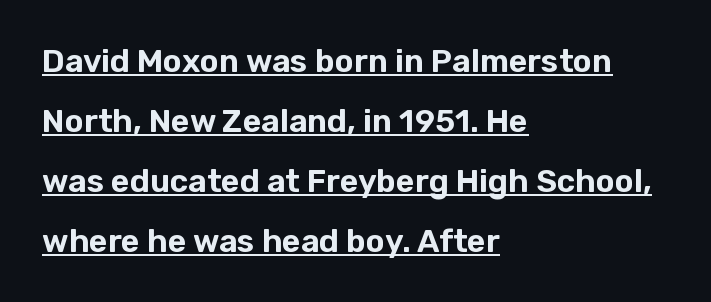
Caption: multi-line text, flush left, ragged right. A typesetter would mark this as roman, not italic. Typographically, this falls in the sans-serif category. The rendered words wear a rule along their underside. This sample uses plain, unmodified letter spacing. Note the varied advance widths — an 'i' is clearly narrower than an 'm'.
